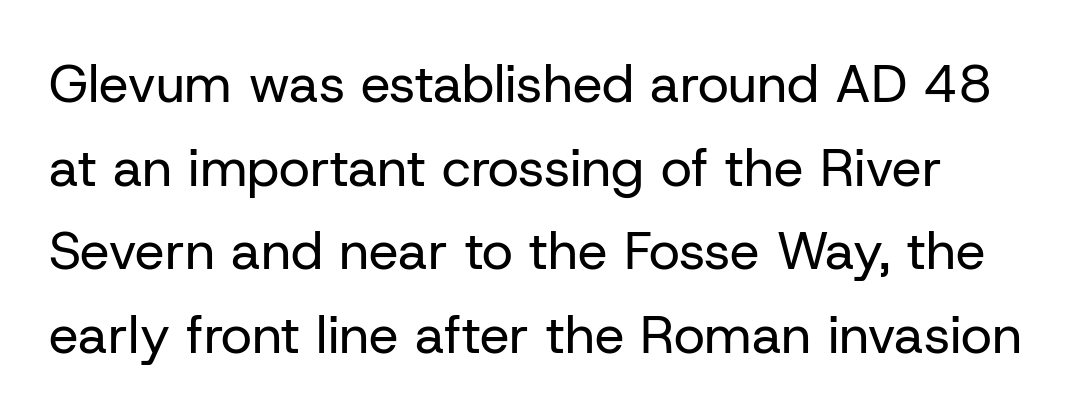
Does the type have serifs? No, each stem ends abruptly. Italic: no, the glyphs are upright roman. These glyphs show unthickened strokes, regular width or finer. These lines are rendered in a variable-pitch font. The gap between lines stays unmarked. There is no visible air inserted between adjacent glyphs.
